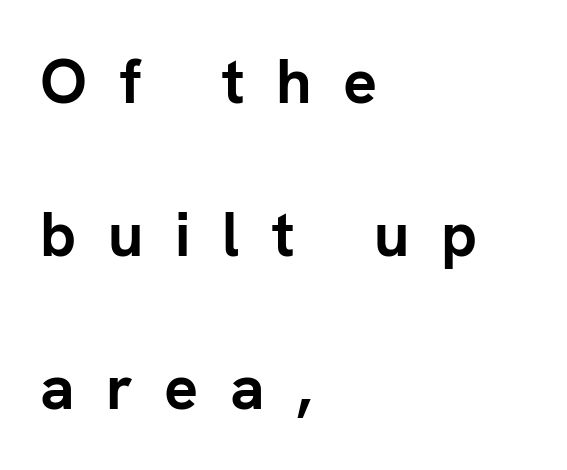
Q: Is the text bold? A: Yes.
Q: Is the text italic (slanted)? A: No, it is upright.
Q: Is the typeface a serif or a sans-serif typeface? A: Sans-serif.
Q: Is the text underlined? A: No.
Q: How is the paragraph aligned? A: Left-aligned.
Q: Is the spacing between letters normal or unusually wide? A: Unusually wide.
Q: Is the spacing between lines tight, normal or loose? A: Loose.
Q: Width (condensed, normal, or wide)? A: Normal.
Q: Stroke contrast? A: Low.
Q: x-height? A: Medium.
Q: Monospaced? A: No.
